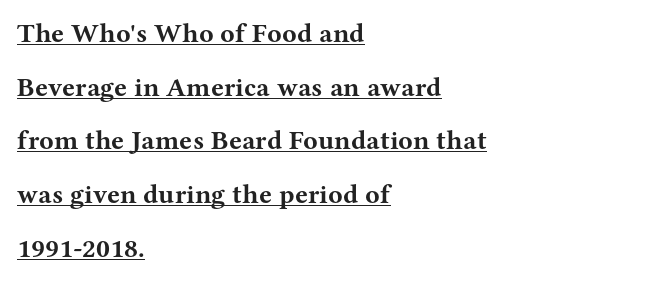
{"italic": "no", "bold": "yes", "underline": "yes", "align": "left", "line_spacing": "loose", "line_spacing_ratio": 1.99, "letter_spacing": "normal", "letter_spacing_em": 0.0, "glyph_px": 27}
